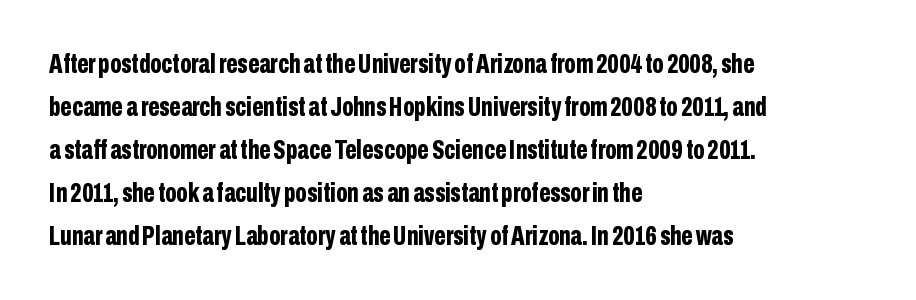
{"italic": "no", "bold": "yes", "underline": "no", "align": "left", "line_spacing": "normal", "line_spacing_ratio": 1.59, "letter_spacing": "normal", "letter_spacing_em": 0.0, "glyph_px": 27}
